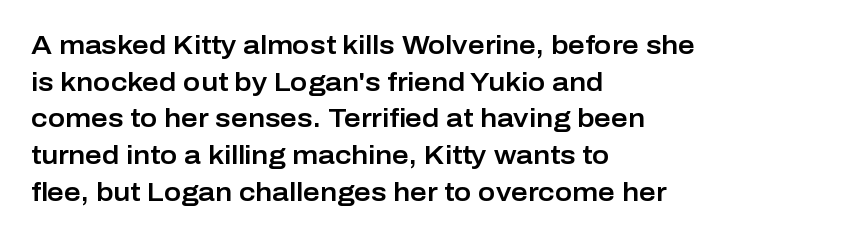
Here the glyphs are tracked normally, forming tight word shapes. Upright lettering throughout. Underline: absent. The lines are quadded left.
